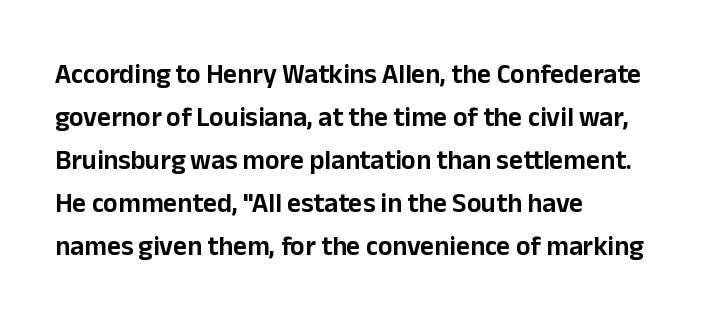
Notice how descenders clear the ascenders below comfortably — that's standard leading. Rendered with straight, roman letterforms. These lines keep a tight, regular rhythm from letter to letter. Only glyphs here, with clear space below each row. Line beginnings align vertically; line endings do not.
